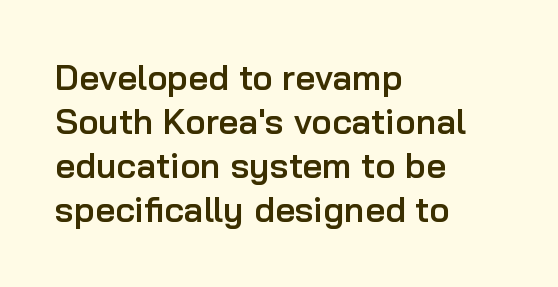
The image shows 35 px semibold sans-serif type, upright; set left-aligned, normal line spacing (1.26x), normal letter spacing, not underlined; low stroke contrast and a medium x-height.
